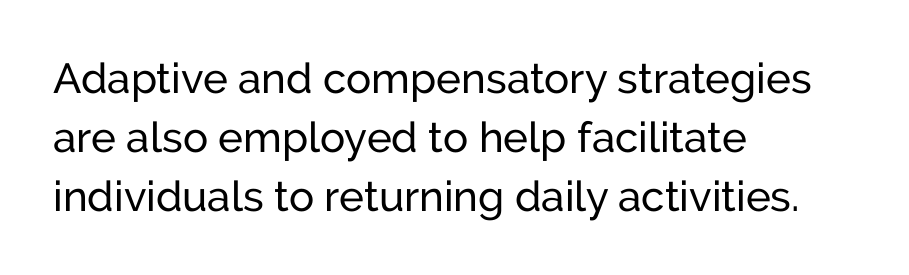
{"serif": "no", "italic": "no", "width": "normal", "stroke_contrast": "low", "x_height": "medium", "monospaced": "no", "underline": "no", "align": "left", "line_spacing": "normal", "line_spacing_ratio": 1.41, "letter_spacing": "normal", "letter_spacing_em": 0.0, "glyph_px": 42}
